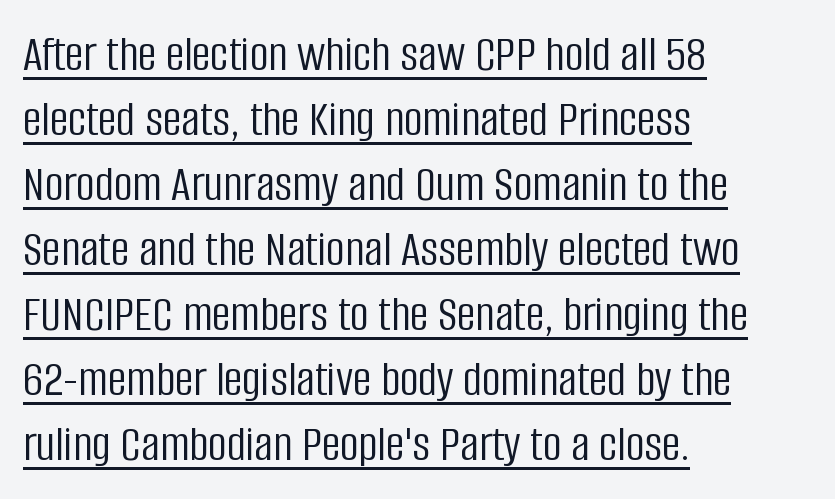
A typesetter would call this proportional, since set widths differ per character. The typesetting does not lean heavy: it is not bold. This rendering features underlined lettering. The face used here is a sans, in the tradition of grotesques and geometrics. The lines in this sample share a left origin and differ only in where they stop. Quick note: not italic, upright.
